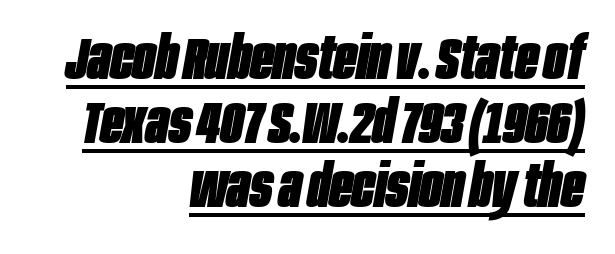
The image shows 60 px heavy, condensed type, italic (leaning right); set right-aligned, tight line spacing (1.07x), normal letter spacing, underlined; low stroke contrast and a large x-height.
